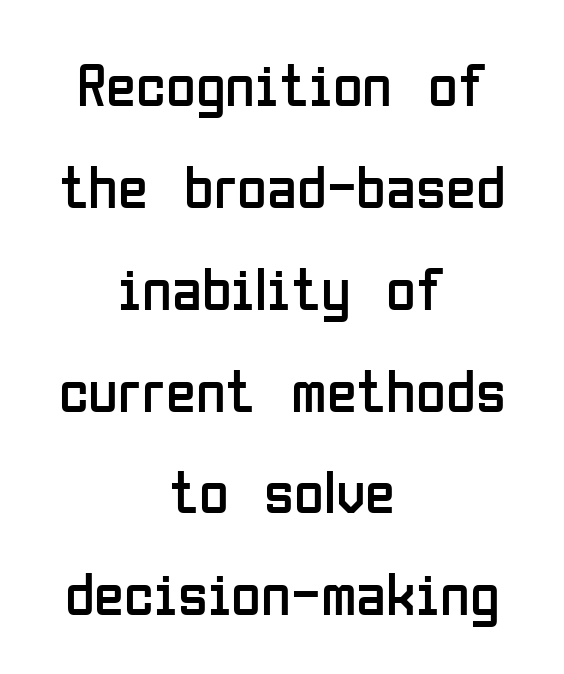
{"serif": "no", "italic": "no", "bold": "no", "weight": "regular", "width": "condensed", "stroke_contrast": "low", "x_height": "medium", "monospaced": "no", "underline": "no", "align": "center", "line_spacing": "normal", "line_spacing_ratio": 1.67, "letter_spacing": "normal", "letter_spacing_em": 0.0, "glyph_px": 61}
